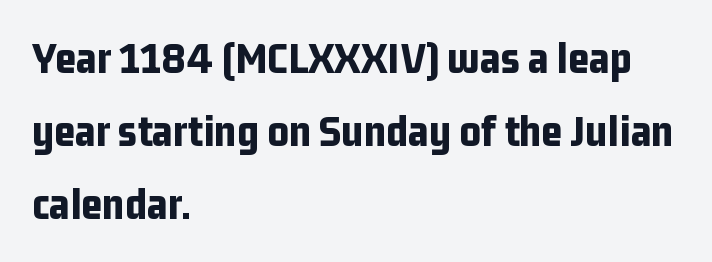
The image shows 46 px bold, condensed sans-serif type, upright; set left-aligned, normal line spacing (1.59x), normal letter spacing, not underlined; low stroke contrast and a medium x-height.
